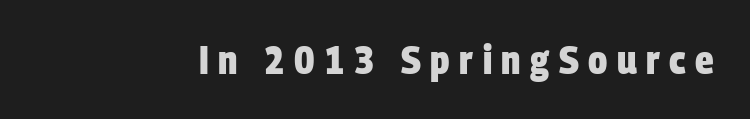
Q: Is the text bold? A: Yes.
Q: Is the typeface a serif or a sans-serif typeface? A: Sans-serif.
Q: Is the text underlined? A: No.
Q: Is the spacing between letters normal or unusually wide? A: Unusually wide.
Q: Width (condensed, normal, or wide)? A: Condensed.
Q: Stroke contrast? A: Low.
Q: x-height? A: Large.
Q: Monospaced? A: No.
